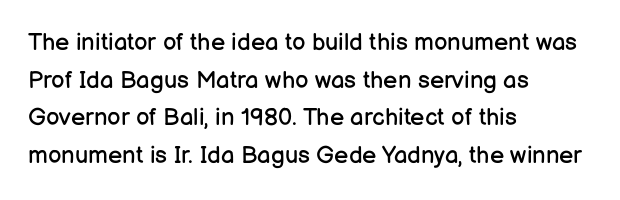
Q: Is the text bold? A: No.
Q: Is the text italic (slanted)? A: No, it is upright.
Q: Is the text underlined? A: No.
Q: How is the paragraph aligned? A: Left-aligned.
Q: Is the spacing between letters normal or unusually wide? A: Normal.
Q: Is the spacing between lines tight, normal or loose? A: Normal.
